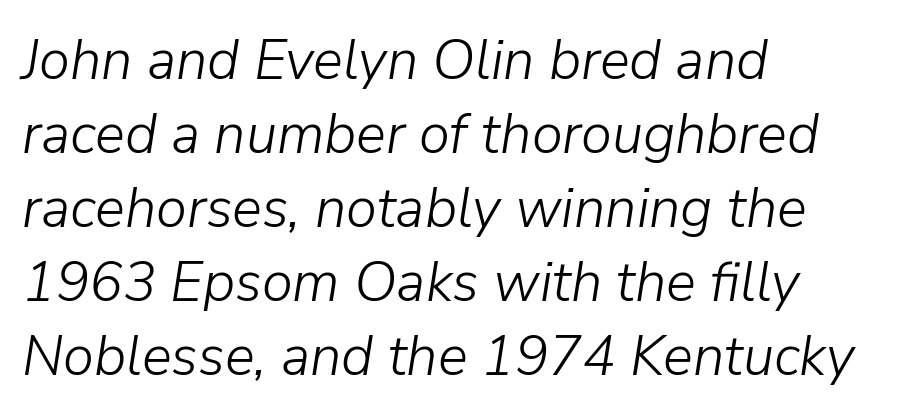
This sample is left-justified, so line endings fall wherever the words run out. Note the varied advance widths — an 'i' is clearly narrower than an 'm'. Each stroke keeps to a modest, everyday thickness or less. Baseline-to-baseline distance is the conventional proportion of letter height.
